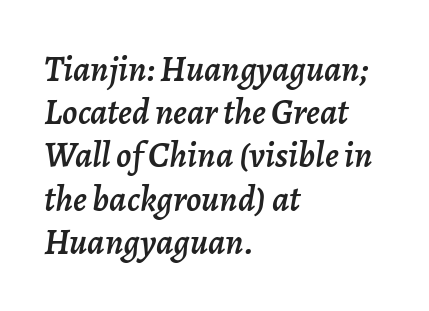
{"italic": "yes", "lean": "right", "slant_degrees": 7, "width": "normal", "stroke_contrast": "low", "x_height": "medium", "monospaced": "no", "underline": "no", "align": "left", "line_spacing_ratio": 1.2, "letter_spacing": "normal", "letter_spacing_em": 0.0, "glyph_px": 36}
